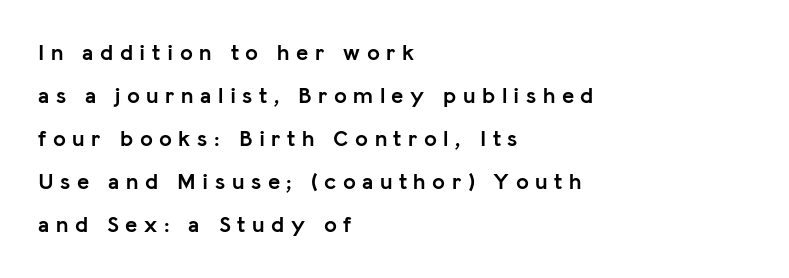
The image shows 23 px bold type, upright; set left-aligned, line spacing 1.87x, unusually wide letter spacing (+0.28 em), not underlined.
